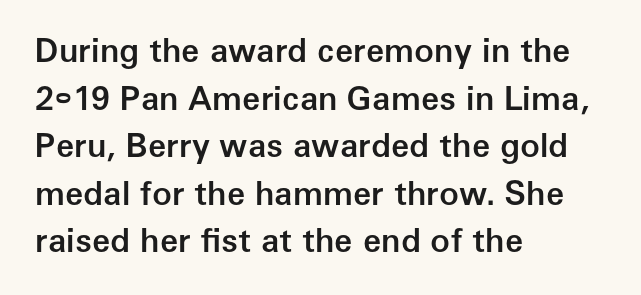
Q: Is the text bold? A: Semi-bold.
Q: Is the text italic (slanted)? A: No, it is upright.
Q: Is the typeface a serif or a sans-serif typeface? A: Sans-serif.
Q: Is the text underlined? A: No.
Q: How is the paragraph aligned? A: Left-aligned.
Q: Is the spacing between letters normal or unusually wide? A: Normal.
Q: Is the spacing between lines tight, normal or loose? A: Normal.
Q: Width (condensed, normal, or wide)? A: Normal.
Q: Stroke contrast? A: Low.
Q: x-height? A: Medium.
Q: Monospaced? A: No.
